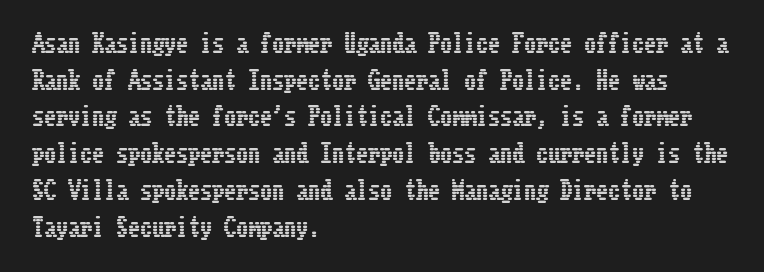
The image shows 24 px text type, upright; set left-aligned, normal line spacing (1.53x), normal letter spacing, not underlined.
